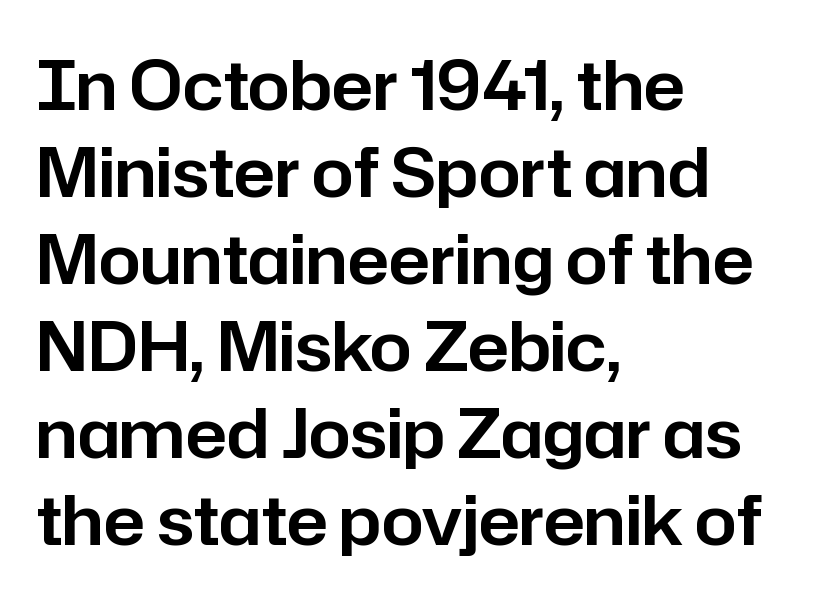
{"serif": "no", "italic": "no", "width": "normal", "stroke_contrast": "low", "x_height": "medium", "monospaced": "no", "underline": "no", "align": "left", "line_spacing": "normal", "line_spacing_ratio": 1.3, "letter_spacing": "normal", "letter_spacing_em": 0.0, "glyph_px": 67}
